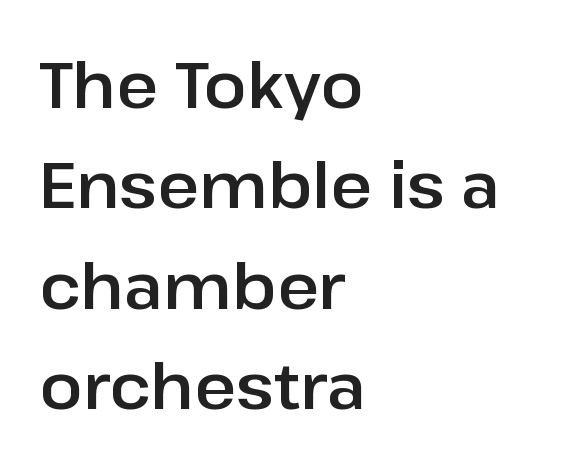
The image shows 64 px sans-serif type, upright; set left-aligned, normal line spacing (1.57x), normal letter spacing, not underlined; low stroke contrast and a medium x-height.
